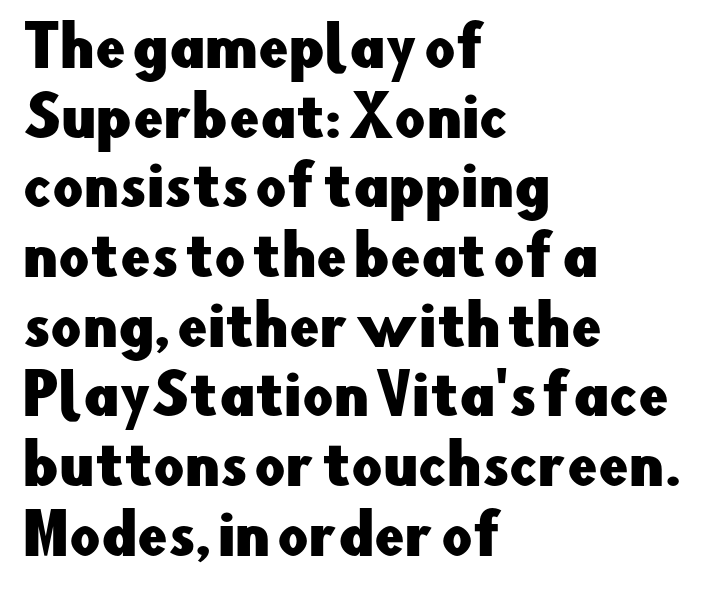
Q: Is the text italic (slanted)? A: No, it is upright.
Q: Is the typeface a serif or a sans-serif typeface? A: Sans-serif.
Q: Is the text underlined? A: No.
Q: How is the paragraph aligned? A: Left-aligned.
Q: Is the spacing between letters normal or unusually wide? A: Normal.
Q: Is the spacing between lines tight, normal or loose? A: Normal.
Q: Width (condensed, normal, or wide)? A: Normal.
Q: Stroke contrast? A: Low.
Q: x-height? A: Small.
Q: Monospaced? A: No.
